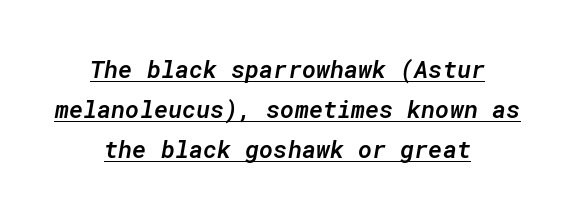
{"italic": "yes", "lean": "right", "slant_degrees": 10, "bold": "semi", "underline": "yes", "align": "center", "line_spacing": "normal", "line_spacing_ratio": 1.67, "letter_spacing": "normal", "letter_spacing_em": 0.0, "glyph_px": 24}
